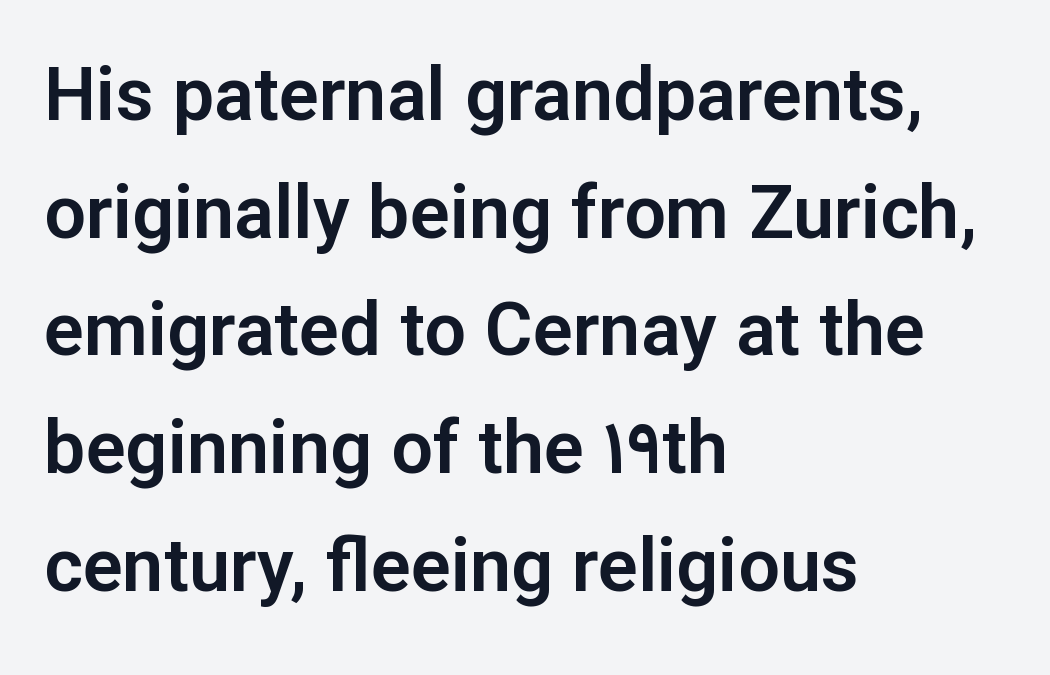
This sample uses plain, unmodified letter spacing. Teacher's note: observe the even left margin — that is flush-left alignment. Proportional: the letters do not fall into vertical columns. Is this a sans? Yes — the strokes have no serifs. The vertical gap from one line to the next is medium.
